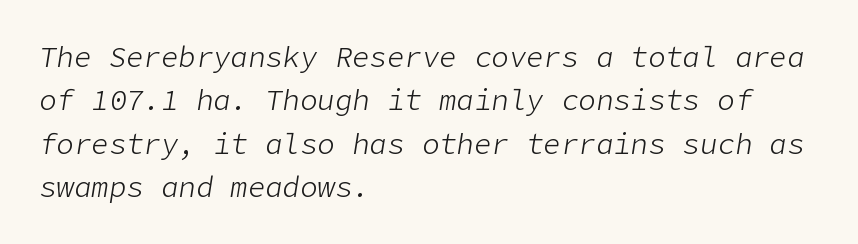
The image shows 29 px light type, italic (leaning right); set left-aligned, normal line spacing (1.5x), normal letter spacing, not underlined; low stroke contrast and a medium x-height.
